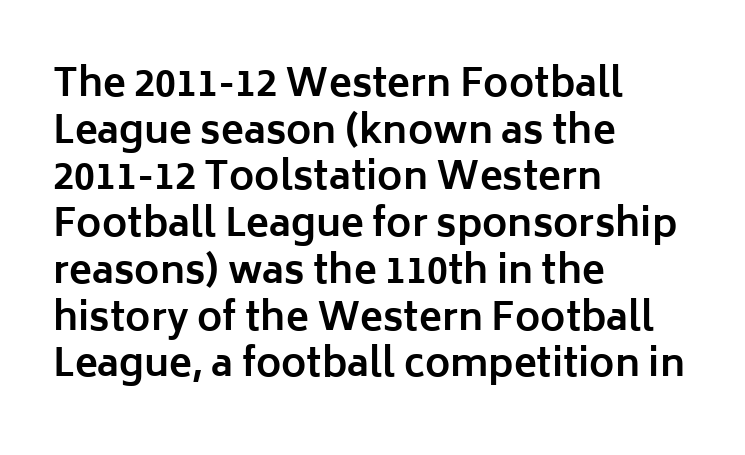
Q: Is the text bold? A: Yes.
Q: Is the text italic (slanted)? A: No, it is upright.
Q: Is the typeface a serif or a sans-serif typeface? A: Sans-serif.
Q: Is the text underlined? A: No.
Q: How is the paragraph aligned? A: Left-aligned.
Q: Is the spacing between letters normal or unusually wide? A: Normal.
Q: Width (condensed, normal, or wide)? A: Normal.
Q: Stroke contrast? A: Low.
Q: x-height? A: Medium.
Q: Monospaced? A: No.
